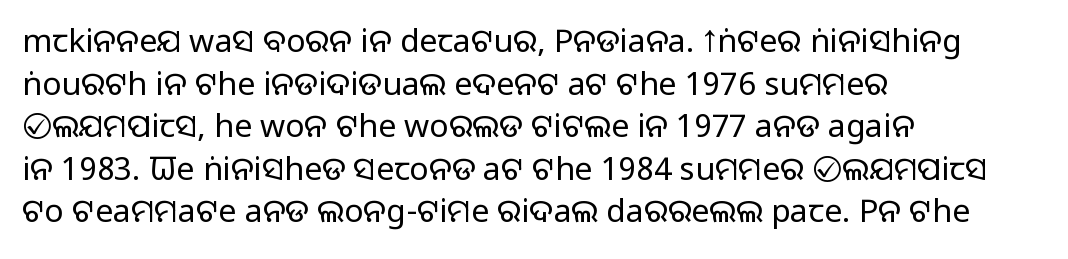
Q: Is the text bold? A: No.
Q: Is the text italic (slanted)? A: No, it is upright.
Q: Is the typeface a serif or a sans-serif typeface? A: Sans-serif.
Q: Is the text underlined? A: No.
Q: How is the paragraph aligned? A: Left-aligned.
Q: Is the spacing between letters normal or unusually wide? A: Normal.
Q: Is the spacing between lines tight, normal or loose? A: Normal.
Q: Width (condensed, normal, or wide)? A: Normal.
Q: Stroke contrast? A: Low.
Q: x-height? A: Large.
Q: Monospaced? A: No.
